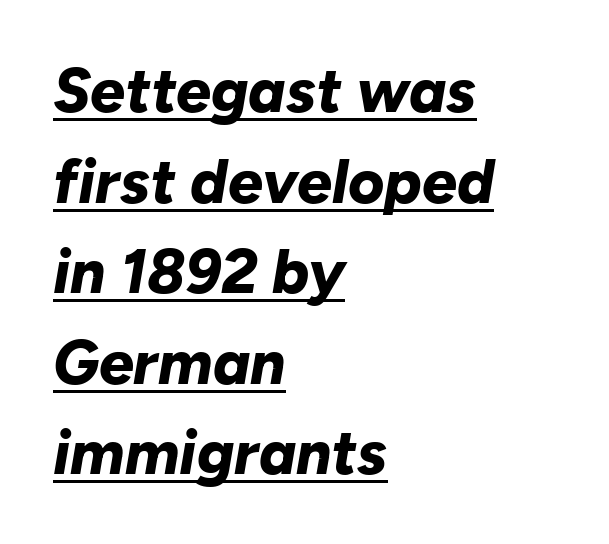
These lines were composed using italics. How are the letters spaced? Ordinarily, with no added tracking. Does the weight exceed regular? Yes, all the way to bold. The rendering uses a moderate line-height, typical for paragraphs. Quick note: underline on. A typesetter would call this proportional, since set widths differ per character.
